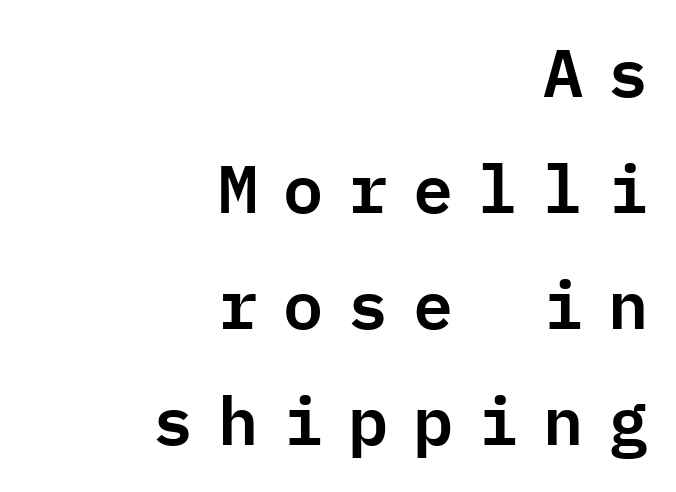
The passage is arranged like a letterhead date or caption credit — flush right. Letterform terminals end flat and unadorned throughout the passage. Note the uniform advance width — an 'i' takes as much space as an 'm'. The passage shown has open, widely tracked lettering throughout. The type sits square on the baseline with zero lean.
